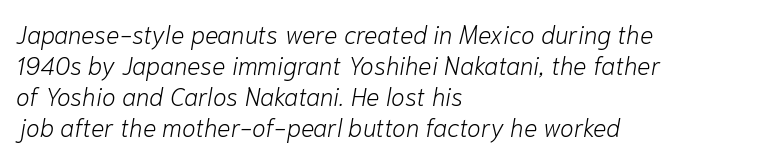
The image shows 25 px text type, italic (leaning right); set left-aligned, line spacing 1.24x, normal letter spacing, not underlined.
